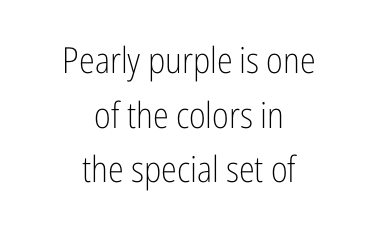
These lines are rendered in a variable-pitch font. Ordinary non-slanted type is in use. The letters sit at their default tracking, neither squeezed nor spread. Where is the straight margin? There isn't one; the lines are centered. This sample keeps an unexceptional amount of space between lines. The foot of each line stays bare and open.
